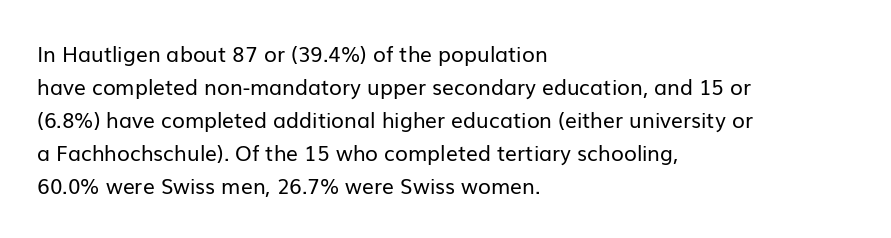
Q: Is the text bold? A: No.
Q: Is the text italic (slanted)? A: No, it is upright.
Q: Is the text underlined? A: No.
Q: How is the paragraph aligned? A: Left-aligned.
Q: Is the spacing between letters normal or unusually wide? A: Normal.
Q: Is the spacing between lines tight, normal or loose? A: Normal.
